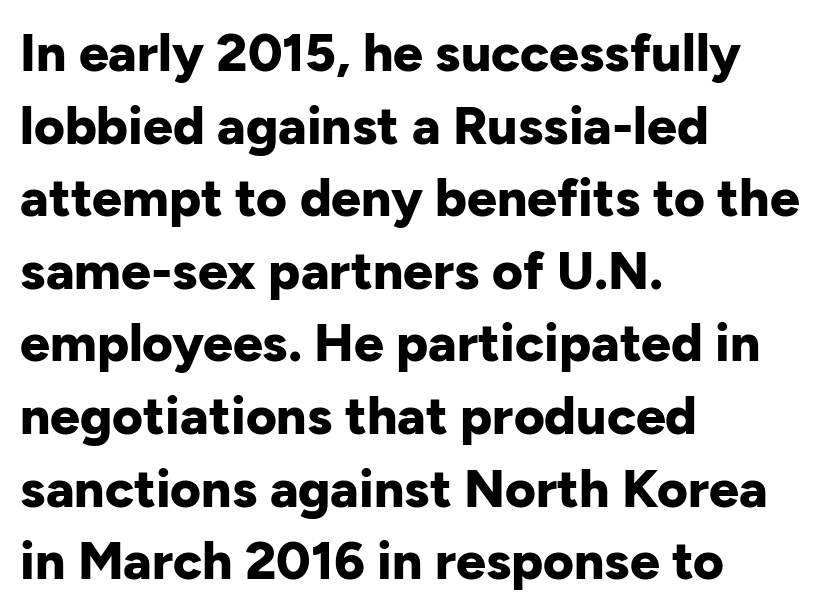
{"serif": "no", "italic": "no", "bold": "yes", "weight": "bold", "width": "normal", "stroke_contrast": "low", "x_height": "medium", "monospaced": "no", "underline": "no", "align": "left", "line_spacing": "normal", "line_spacing_ratio": 1.37, "letter_spacing": "normal", "letter_spacing_em": 0.0, "glyph_px": 53}
